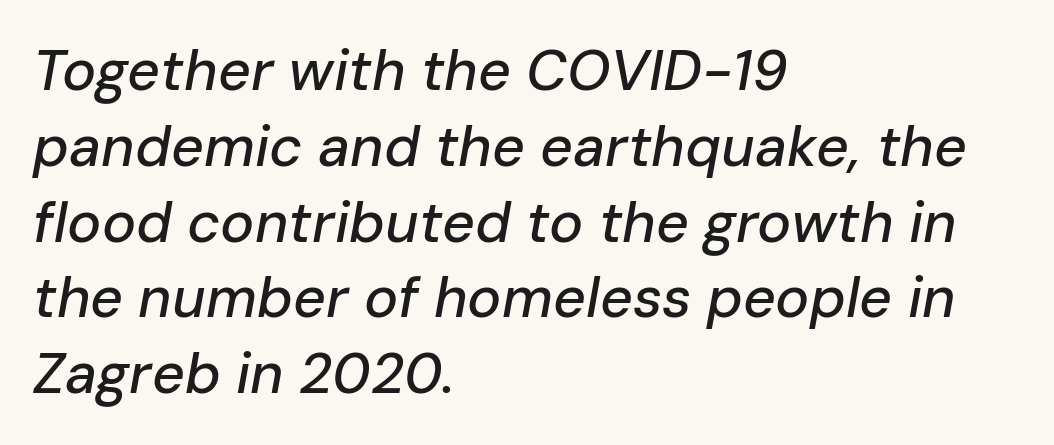
{"italic": "yes", "lean": "right", "slant_degrees": 10, "width": "normal", "stroke_contrast": "low", "x_height": "medium", "monospaced": "no", "underline": "no", "align": "left", "line_spacing": "normal", "line_spacing_ratio": 1.33, "letter_spacing": "normal", "letter_spacing_em": 0.0, "glyph_px": 57}
